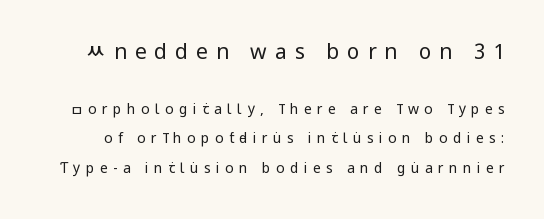
The image shows 21 px text type, upright; set loose line spacing (2.13x), unusually wide letter spacing (+0.38 em), not underlined; the first (top) block is 1.5x larger.
